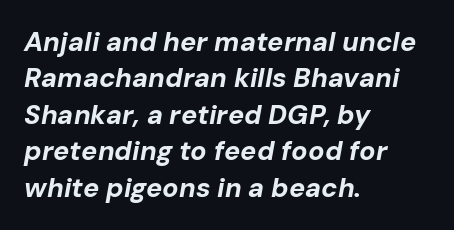
A bare baseline throughout the passage. An italicized treatment has been applied to the whole sample. The compositor pushed each line to the left boundary. Vertically, the passage feels balanced, rows spaced as you'd expect. Does extra space separate the letters? No, they use regular spacing. Heavy, bold letterforms.
